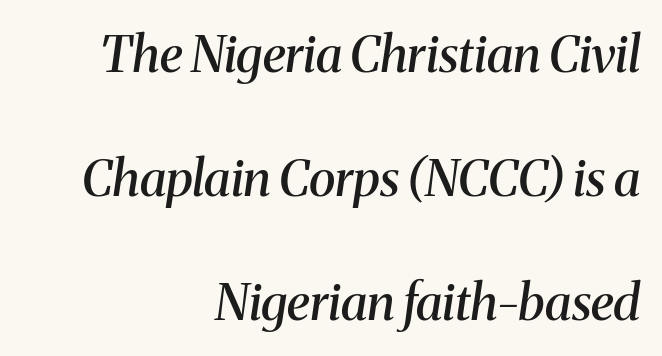
The image shows 50 px semibold serif type, italic (leaning right); set right-aligned, loose line spacing (2.48x), normal letter spacing, not underlined; medium stroke contrast and a medium x-height.
